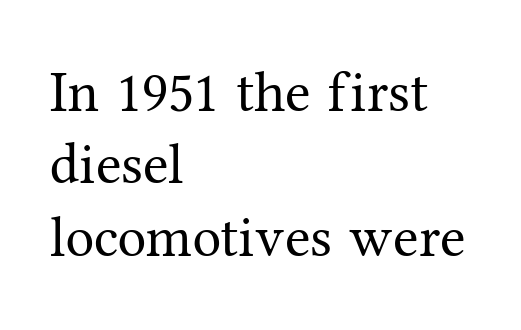
A typesetter would label this face a serif. Descender tails drop into unmarked territory. Successive baselines arrive at the customary interval. The line texture is even and compact thanks to regular tracking. Does the copy run flush right? No — it runs flush left. Style check: upright.
